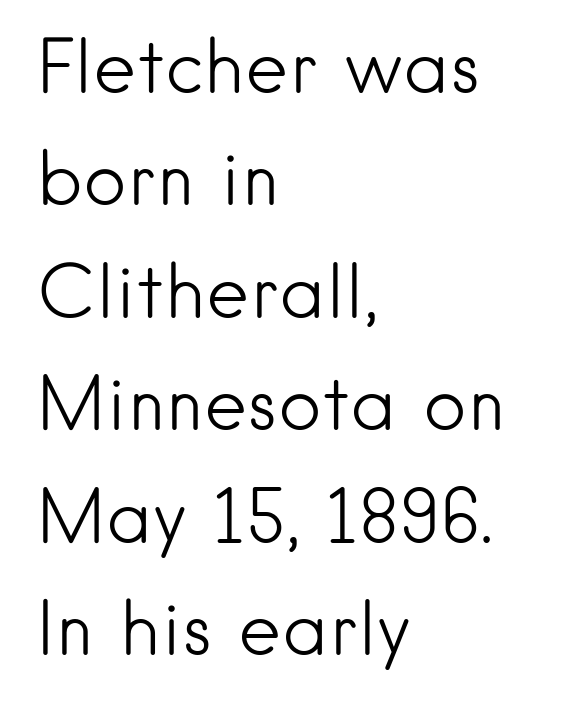
Q: Is the text bold? A: No.
Q: Is the text italic (slanted)? A: No, it is upright.
Q: Is the typeface a serif or a sans-serif typeface? A: Sans-serif.
Q: Is the text underlined? A: No.
Q: How is the paragraph aligned? A: Left-aligned.
Q: Is the spacing between letters normal or unusually wide? A: Normal.
Q: Is the spacing between lines tight, normal or loose? A: Normal.
Q: Width (condensed, normal, or wide)? A: Normal.
Q: Stroke contrast? A: Low.
Q: x-height? A: Small.
Q: Monospaced? A: No.
